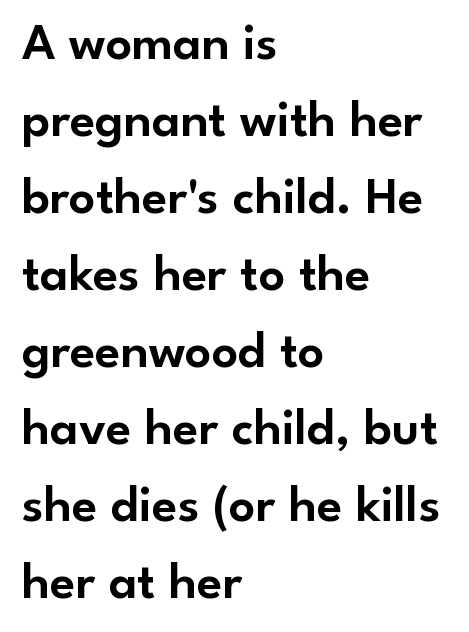
{"serif": "no", "italic": "no", "width": "normal", "stroke_contrast": "low", "x_height": "small", "monospaced": "no", "underline": "no", "align": "left", "line_spacing": "normal", "line_spacing_ratio": 1.48, "letter_spacing": "normal", "letter_spacing_em": 0.0, "glyph_px": 52}
